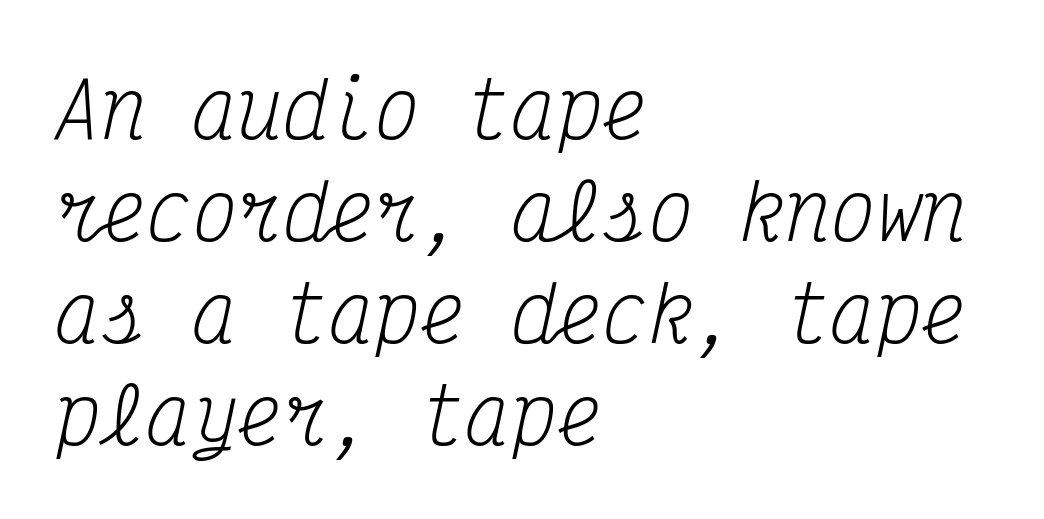
The image shows 76 px regular-weight, condensed serif type, italic (leaning right), monospaced; set left-aligned, normal line spacing (1.34x), normal letter spacing, not underlined; medium stroke contrast and a medium x-height.
